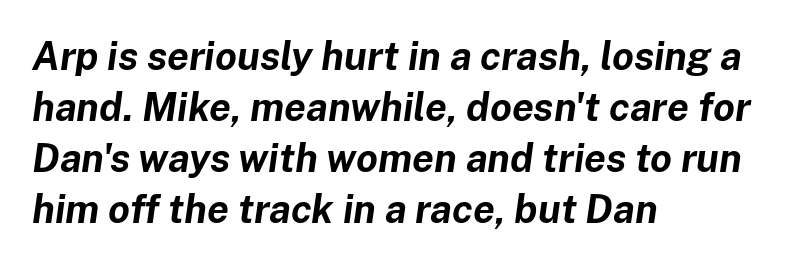
Typesetter's note: full bold, strokes at maximum text heaviness. Each row of text sits above clean, open space. The rendering uses natural spacing where letterforms have individual widths. The whole block is typeset with a tilt. The type is set solid horizontally, with unmodified tracking. Alignment: flush left.
